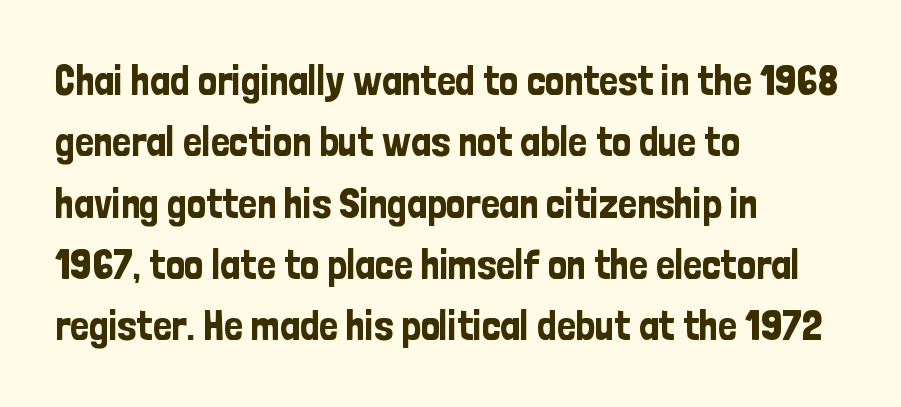
The image shows 42 px condensed sans-serif type, upright; set left-aligned, normal line spacing (1.46x), normal letter spacing, not underlined; low stroke contrast and a medium x-height.
